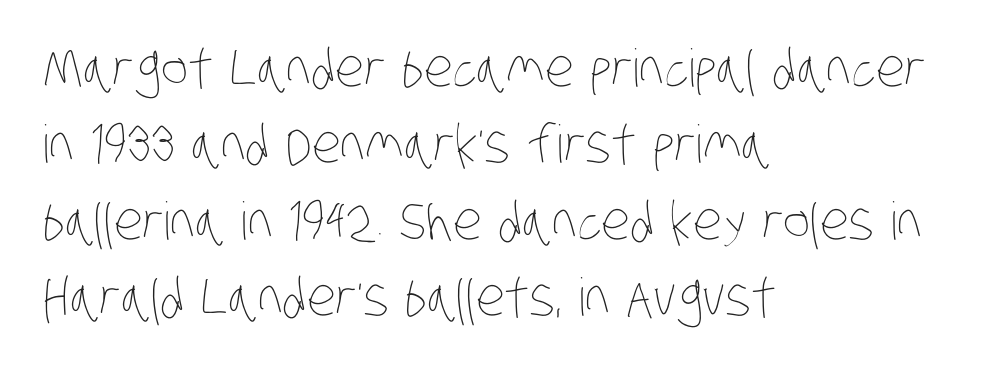
Q: Is the text bold? A: No.
Q: Is the text underlined? A: No.
Q: How is the paragraph aligned? A: Left-aligned.
Q: Is the spacing between letters normal or unusually wide? A: Normal.
Q: Is the spacing between lines tight, normal or loose? A: Normal.
Q: Width (condensed, normal, or wide)? A: Condensed.
Q: Stroke contrast? A: Low.
Q: x-height? A: Large.
Q: Monospaced? A: No.
